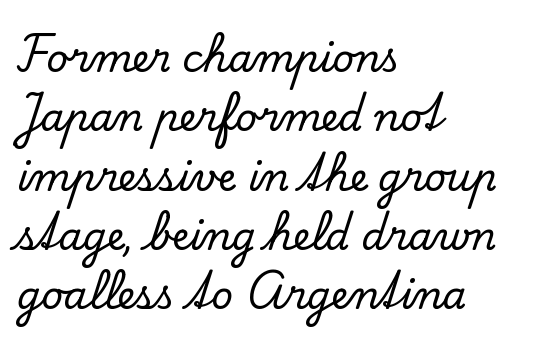
Q: Is the text italic (slanted)? A: Yes.
Q: Is the typeface a serif or a sans-serif typeface? A: Serif.
Q: Is the text underlined? A: No.
Q: How is the paragraph aligned? A: Left-aligned.
Q: Is the spacing between letters normal or unusually wide? A: Normal.
Q: Is the spacing between lines tight, normal or loose? A: Normal.
Q: Width (condensed, normal, or wide)? A: Normal.
Q: Stroke contrast? A: Low.
Q: x-height? A: Small.
Q: Monospaced? A: No.
